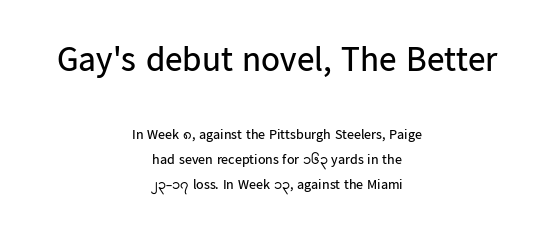
The image shows 35 px regular-weight sans-serif type, upright; set centered, line spacing 1.79x, normal letter spacing, not underlined; the first (top) block is 2.5x larger; low stroke contrast and a medium x-height.
